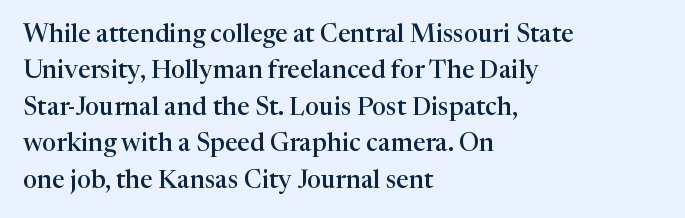
The image shows 25 px text type, upright; set left-aligned, normal line spacing (1.46x), normal letter spacing, not underlined.
